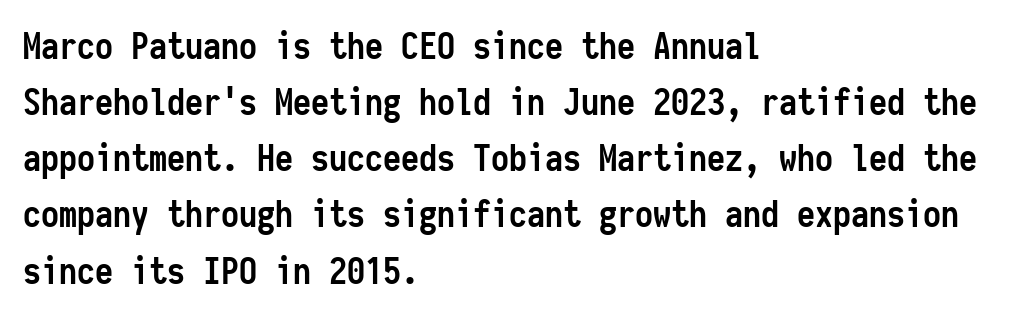
The image shows 36 px semibold, condensed sans-serif type, upright, monospaced; set left-aligned, normal line spacing (1.56x), normal letter spacing, not underlined; low stroke contrast and a medium x-height.
